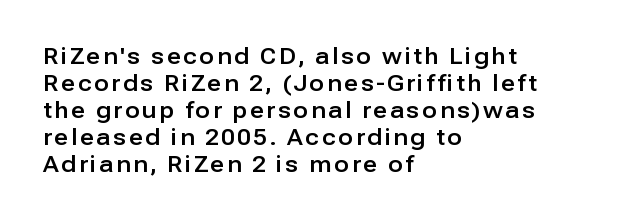
{"italic": "no", "underline": "no", "align": "left", "line_spacing_ratio": 1.23, "glyph_px": 22}
